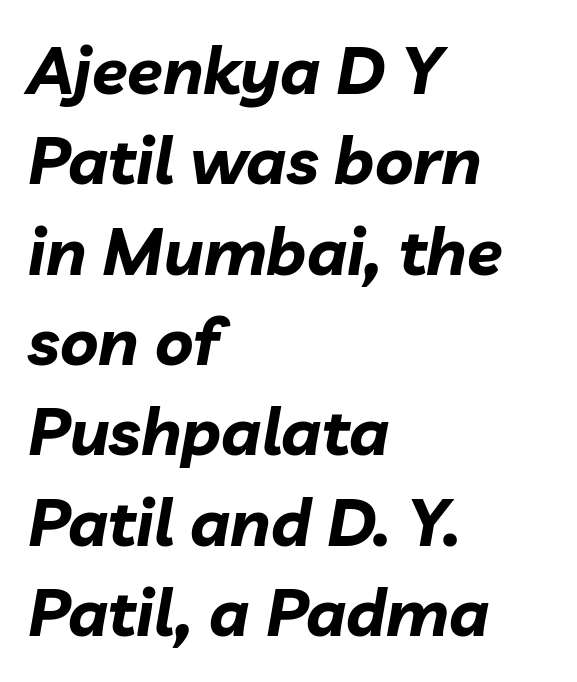
{"italic": "yes", "lean": "right", "slant_degrees": 10, "bold": "yes", "weight": "bold", "width": "normal", "stroke_contrast": "low", "x_height": "medium", "monospaced": "no", "underline": "no", "align": "left", "line_spacing": "normal", "line_spacing_ratio": 1.39, "letter_spacing": "normal", "letter_spacing_em": 0.0, "glyph_px": 65}
